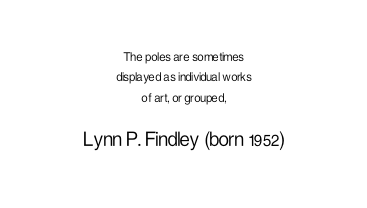
{"italic": "no", "bold": "no", "underline": "no", "align": "center", "line_spacing": "normal", "line_spacing_ratio": 1.45, "letter_spacing": "normal", "letter_spacing_em": 0.0, "larger_block": "second", "size_ratio": 1.64, "glyph_px": 23}
